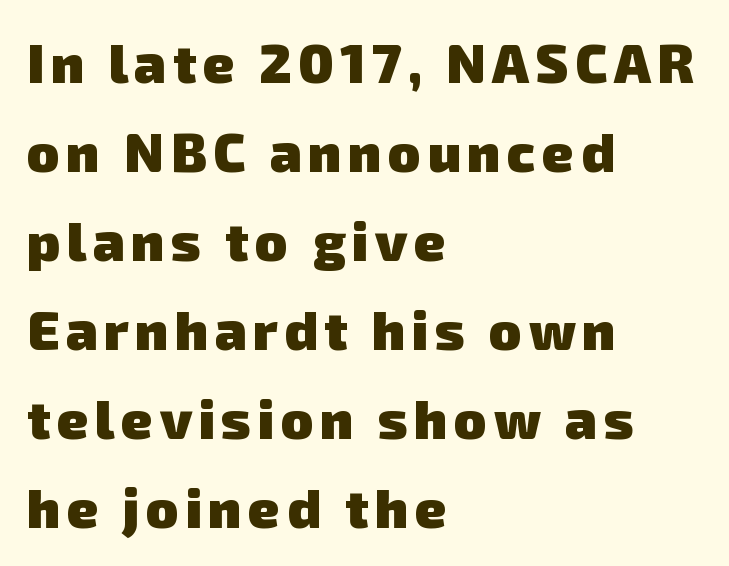
Q: Is the text bold? A: Yes.
Q: Is the typeface a serif or a sans-serif typeface? A: Sans-serif.
Q: Is the text underlined? A: No.
Q: How is the paragraph aligned? A: Left-aligned.
Q: Is the spacing between lines tight, normal or loose? A: Normal.
Q: Width (condensed, normal, or wide)? A: Normal.
Q: Stroke contrast? A: Low.
Q: x-height? A: Medium.
Q: Monospaced? A: No.
